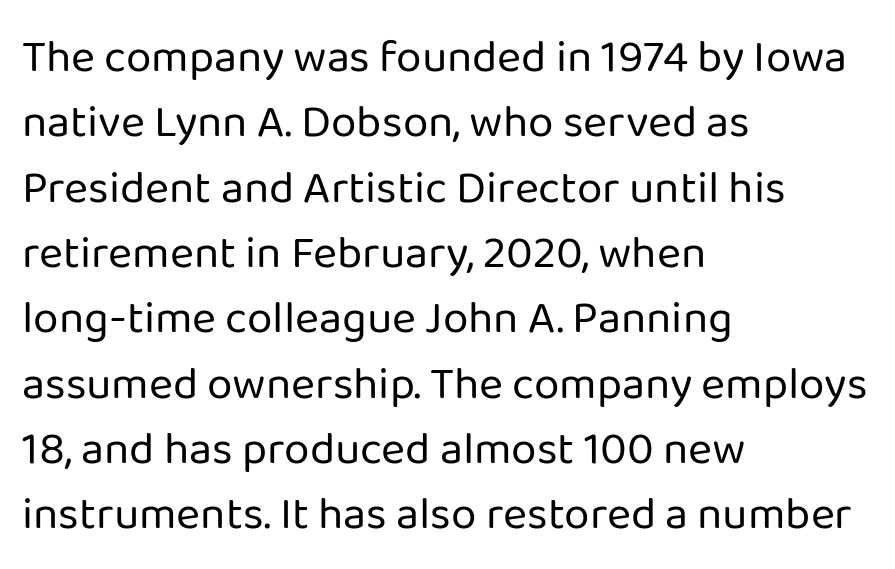
The rendering keeps characters at their native spacing. These lines sit exactly where default settings would place them. Note the varied advance widths — an 'i' is clearly narrower than an 'm'. A student would call this left alignment; a typographer would say flush left, rag right.
